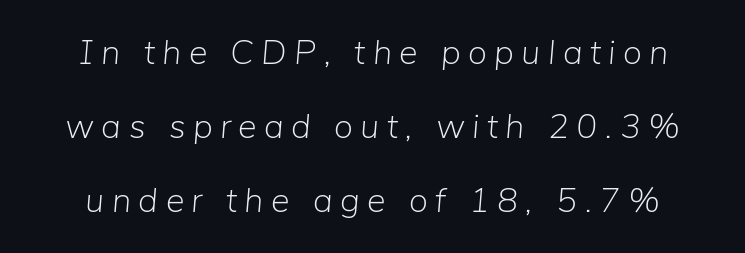
The image shows 35 px light type, italic (leaning right); set loose line spacing (2.11x), unusually wide letter spacing (+0.21 em), not underlined; low stroke contrast and a medium x-height.
